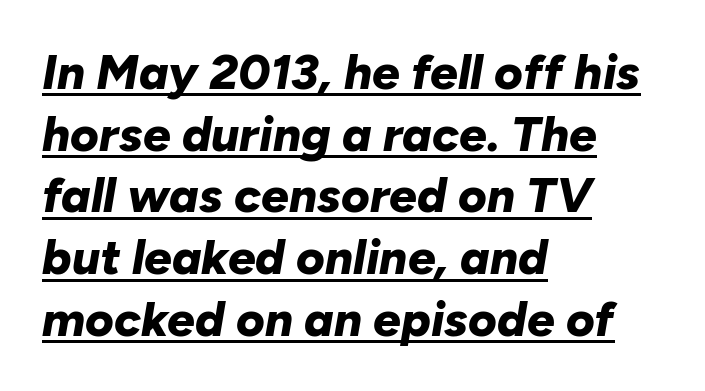
Every row of glyphs begins at an identical x-position on the left. Honestly, the letter spacing is just normal — you wouldn't notice it. Underlined type. Interline gaps are of average width in this sample. The glyphs have the mass of a bold cut. The font's italic variant was chosen for this text.
